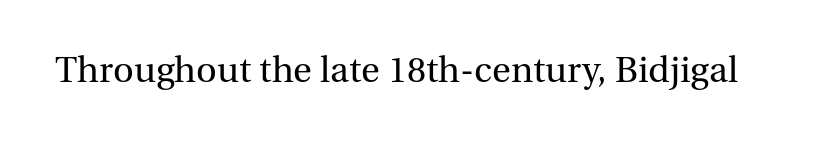
Q: Is the text bold? A: No.
Q: Is the text italic (slanted)? A: No, it is upright.
Q: Is the typeface a serif or a sans-serif typeface? A: Serif.
Q: Is the text underlined? A: No.
Q: Is the spacing between letters normal or unusually wide? A: Normal.
Q: Width (condensed, normal, or wide)? A: Normal.
Q: Stroke contrast? A: Medium.
Q: x-height? A: Medium.
Q: Monospaced? A: No.
